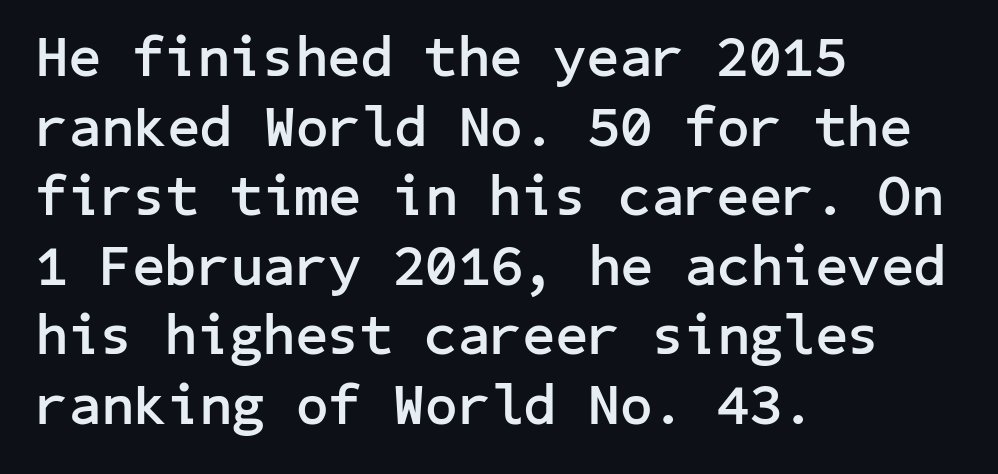
The image shows 57 px semibold sans-serif type, upright; set left-aligned, line spacing 1.22x, normal letter spacing, not underlined; low stroke contrast and a medium x-height.
